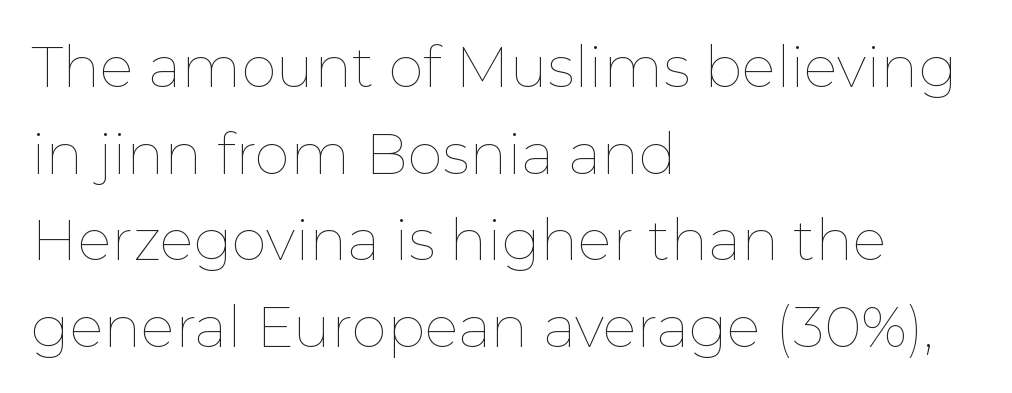
{"italic": "no", "bold": "no", "weight": "thin", "width": "normal", "stroke_contrast": "low", "x_height": "medium", "monospaced": "no", "underline": "no", "align": "left", "line_spacing": "normal", "line_spacing_ratio": 1.52, "letter_spacing": "normal", "letter_spacing_em": 0.0, "glyph_px": 57}
